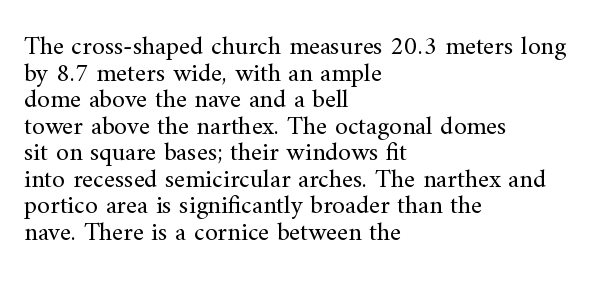
Q: Is the text bold? A: No.
Q: Is the text italic (slanted)? A: No, it is upright.
Q: Is the text underlined? A: No.
Q: How is the paragraph aligned? A: Left-aligned.
Q: Is the spacing between letters normal or unusually wide? A: Normal.
Q: Is the spacing between lines tight, normal or loose? A: Tight.
